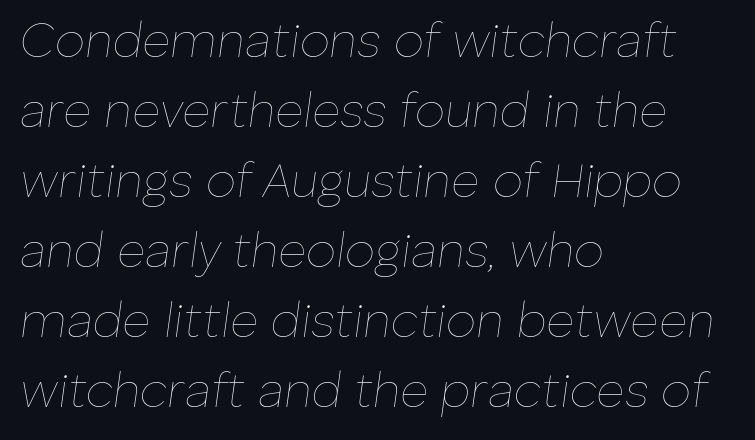
You can tell it's italic because the verticals aren't actually vertical. Is there much room between lines? A standard amount, neither cramped nor airy. One-word summary of the alignment: left. Spacing verdict: proportional, widths tailored to each character.
